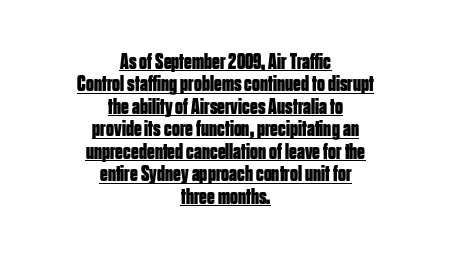
Q: Is the text bold? A: Yes.
Q: Is the text italic (slanted)? A: No, it is upright.
Q: Is the text underlined? A: Yes.
Q: How is the paragraph aligned? A: Centered.
Q: Is the spacing between letters normal or unusually wide? A: Normal.
Q: Is the spacing between lines tight, normal or loose? A: Tight.
